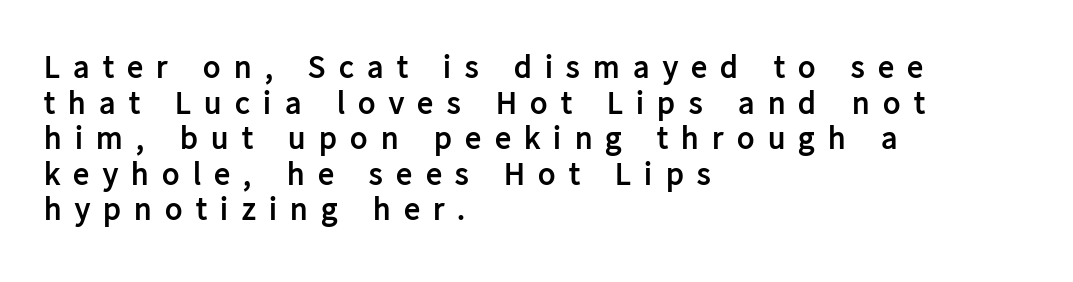
The horizontal fit of the characters is loose and conspicuously gappy. Thick stems and heavy bowls — unmistakably bold. Caption: multi-line text, flush left, ragged right. The line-height multiplier appears low, near solid setting.
